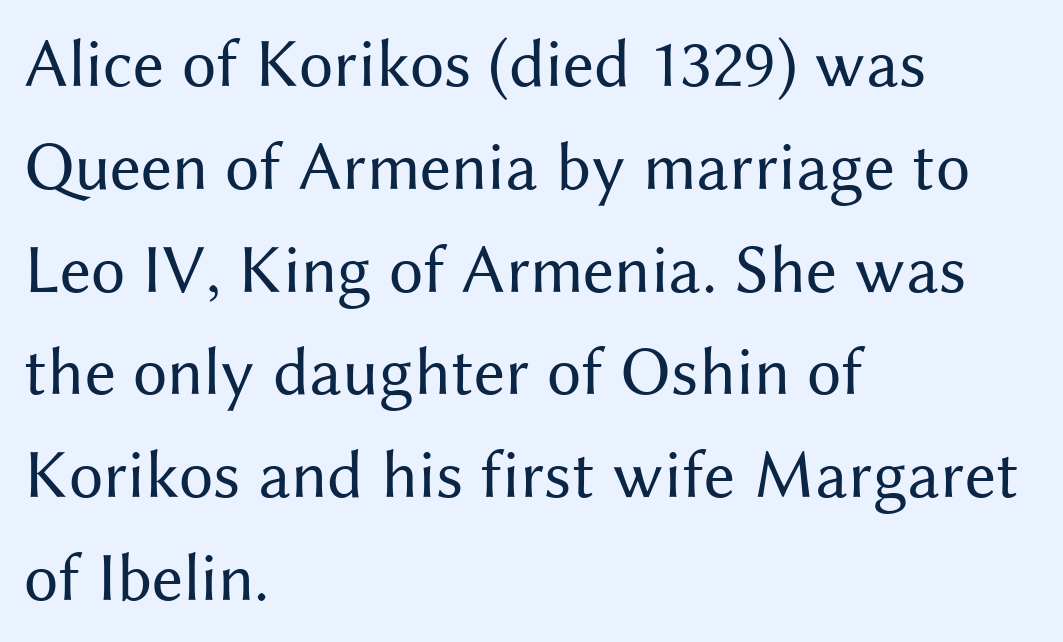
The image shows 69 px regular-weight sans-serif type, upright; set left-aligned, normal line spacing (1.49x), normal letter spacing, not underlined; medium stroke contrast and a medium x-height.
